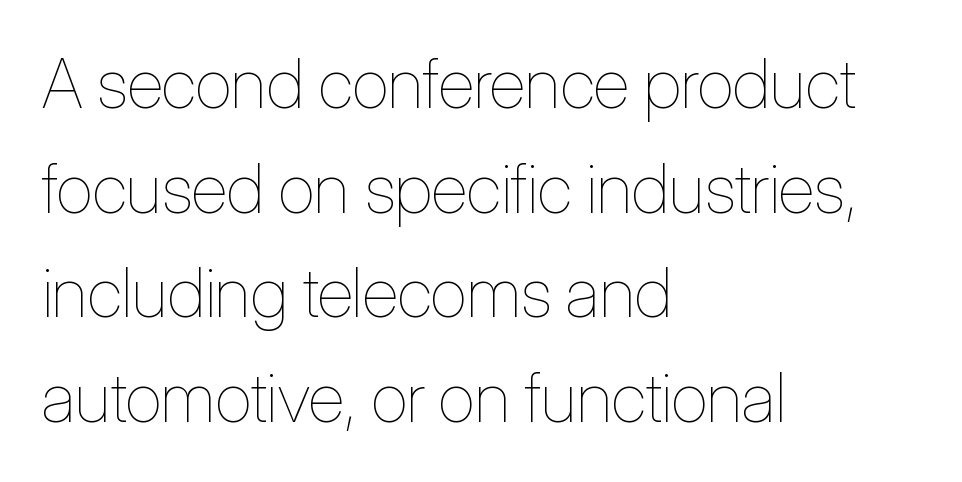
{"italic": "no", "bold": "no", "weight": "thin", "width": "condensed", "stroke_contrast": "low", "x_height": "medium", "monospaced": "no", "underline": "no", "align": "left", "line_spacing": "normal", "line_spacing_ratio": 1.54, "letter_spacing": "normal", "letter_spacing_em": 0.0, "glyph_px": 68}
